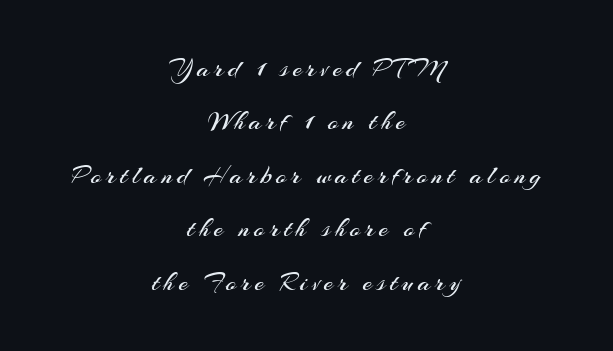
{"bold": "no", "underline": "no", "align": "center", "line_spacing": "loose", "line_spacing_ratio": 1.98, "glyph_px": 27}
